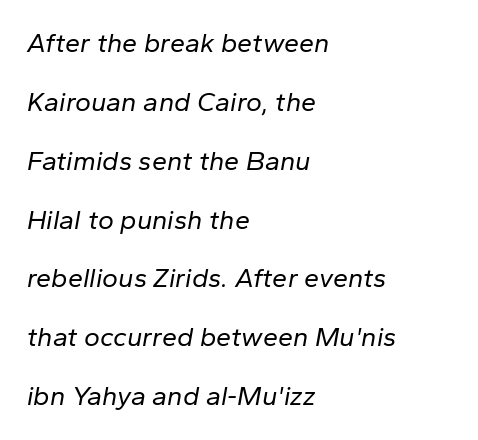
The image shows 27 px text type, italic (leaning right); set left-aligned, loose line spacing (2.18x), normal letter spacing, not underlined.
